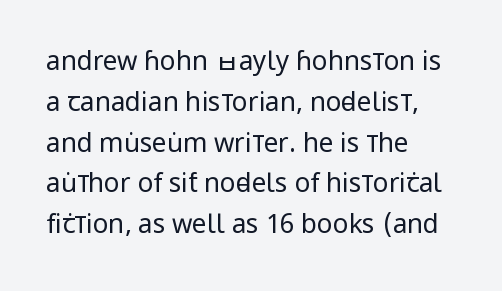
{"italic": "no", "bold": "no", "underline": "no", "align": "left", "line_spacing": "normal", "line_spacing_ratio": 1.57, "letter_spacing": "normal", "letter_spacing_em": 0.0, "glyph_px": 26}
